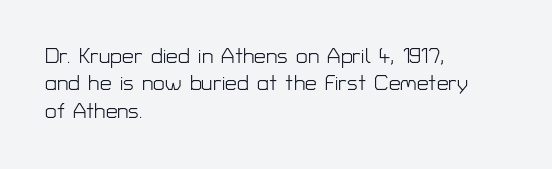
Reading down the block, your eye returns to a fixed left position each line. The weight tops out at a normal text grade. Interline gaps are of average width in this sample. The letters sit at their default tracking, neither squeezed nor spread.
